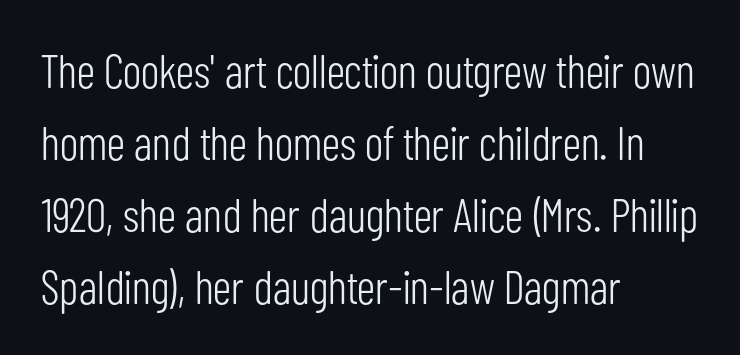
{"serif": "no", "italic": "no", "bold": "no", "weight": "light", "width": "condensed", "stroke_contrast": "low", "x_height": "medium", "monospaced": "no", "underline": "no", "align": "left", "line_spacing": "normal", "line_spacing_ratio": 1.53, "letter_spacing": "normal", "letter_spacing_em": 0.0, "glyph_px": 47}
